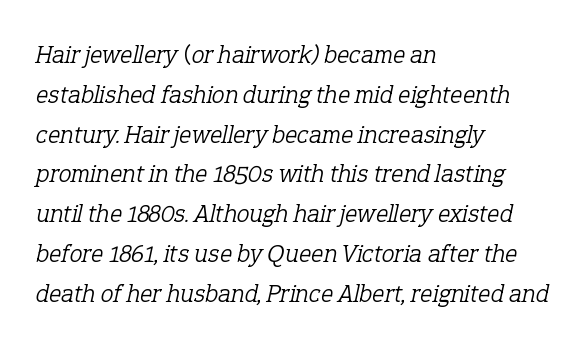
Left-aligned paragraph, ragged on the right. The rendering keeps characters at their native spacing. The font's italic variant was chosen for this text. The block of text has a typical density, with ordinary space between rows.
